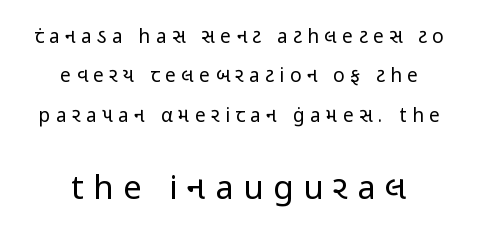
{"serif": "no", "italic": "no", "bold": "no", "weight": "regular", "width": "condensed", "stroke_contrast": "low", "x_height": "medium", "monospaced": "no", "underline": "no", "align": "center", "line_spacing": "loose", "line_spacing_ratio": 2.07, "letter_spacing": "wide", "letter_spacing_em": 0.29, "larger_block": "second", "size_ratio": 1.74, "glyph_px": 33}
